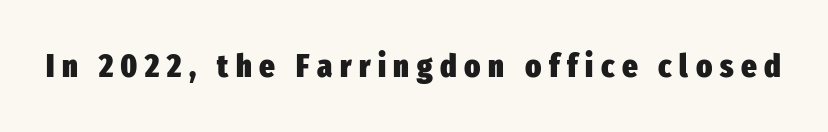
Between one letter and the next there's a generous, obvious gap. Typographic density is high because the face is bold. The specimen omits any rule beneath the text block's lines. Posture: upright roman. The typeface chosen for these lines omits serifs.
